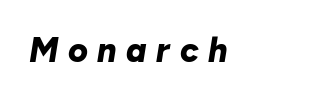
{"italic": "yes", "lean": "right", "slant_degrees": 10, "bold": "yes", "weight": "bold", "width": "normal", "stroke_contrast": "low", "x_height": "medium", "monospaced": "no", "underline": "no", "letter_spacing": "wide", "letter_spacing_em": 0.28, "glyph_px": 34}
